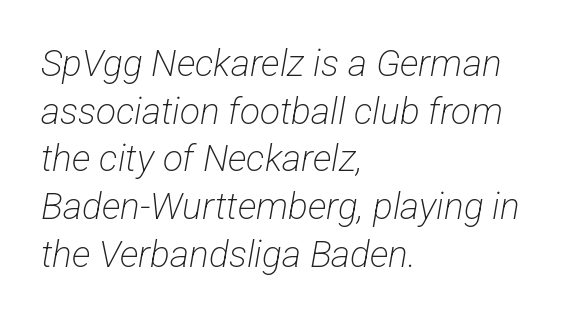
Q: Is the text bold? A: No.
Q: Is the typeface a serif or a sans-serif typeface? A: Sans-serif.
Q: Is the text underlined? A: No.
Q: How is the paragraph aligned? A: Left-aligned.
Q: Is the spacing between letters normal or unusually wide? A: Normal.
Q: Is the spacing between lines tight, normal or loose? A: Normal.
Q: Width (condensed, normal, or wide)? A: Condensed.
Q: Stroke contrast? A: Low.
Q: x-height? A: Medium.
Q: Monospaced? A: No.
